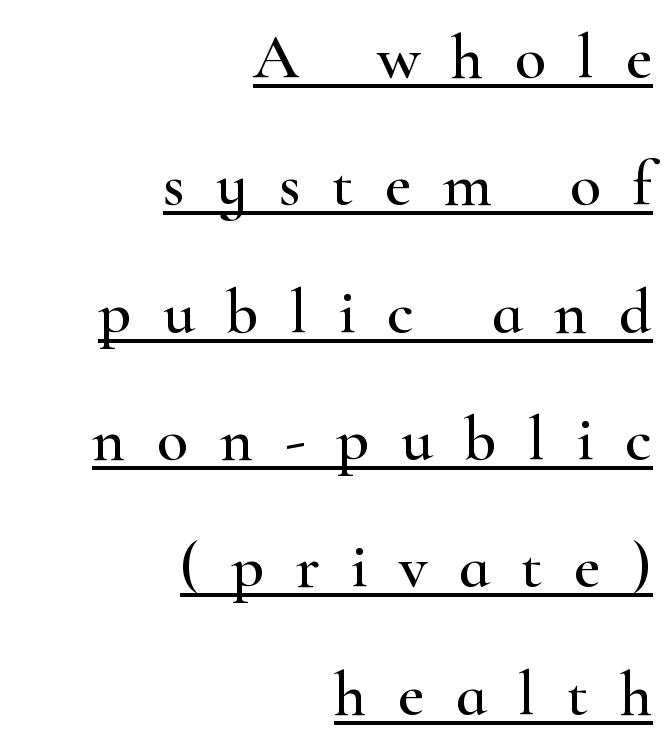
Q: Is the text italic (slanted)? A: No, it is upright.
Q: Is the typeface a serif or a sans-serif typeface? A: Serif.
Q: Is the text underlined? A: Yes.
Q: How is the paragraph aligned? A: Right-aligned.
Q: Is the spacing between letters normal or unusually wide? A: Unusually wide.
Q: Is the spacing between lines tight, normal or loose? A: Loose.
Q: Width (condensed, normal, or wide)? A: Wide.
Q: Stroke contrast? A: High.
Q: x-height? A: Small.
Q: Monospaced? A: No.
